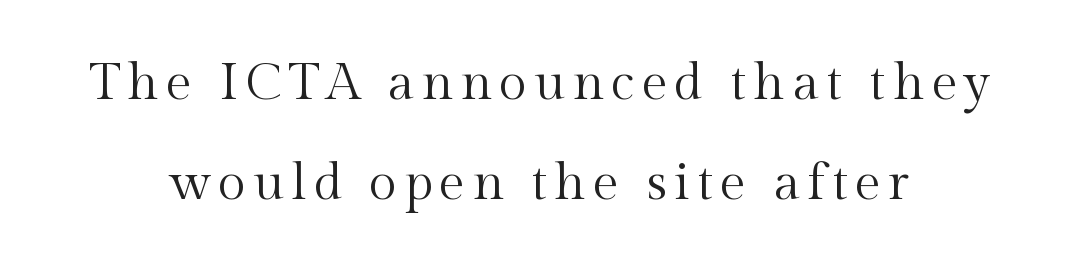
Beneath every word, the page is bare. A typesetter would mark this as roman, not italic. These lines are composed in type with serifs. Vertical stems look standard width or narrower in stroke. How would I describe the line gaps? Wide and relaxed. Do the characters align in a grid? No, the font is proportional.
